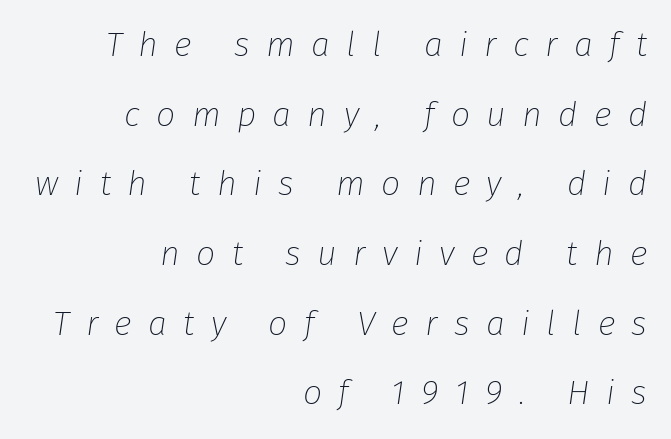
The image shows 34 px thin type, italic (leaning right); set right-aligned, loose line spacing (2.05x), unusually wide letter spacing (+0.48 em), not underlined; low stroke contrast and a medium x-height.
